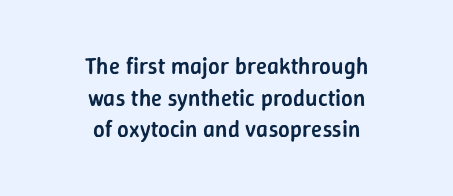
The image shows 23 px text type, upright; set centered, normal line spacing (1.38x), normal letter spacing, not underlined.
